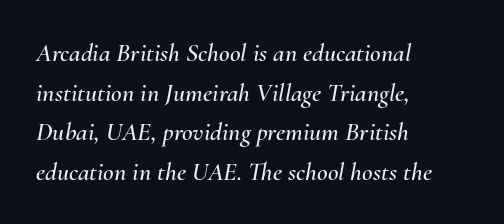
Glyph-to-glyph distance matches everyday printed text. Notice how the stems are inclined rather than vertical — that's the hallmark of italics. Honestly, the row spacing looks completely unremarkable. Bare-footed words on every line. Leftover space on each line is placed entirely after the last word.
